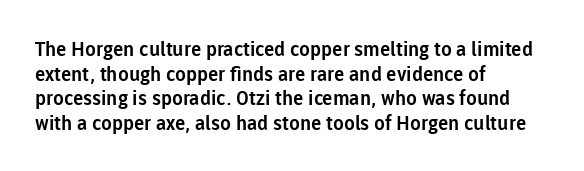
{"italic": "no", "underline": "no", "align": "left", "line_spacing_ratio": 1.23, "letter_spacing": "normal", "letter_spacing_em": 0.0, "glyph_px": 20}
